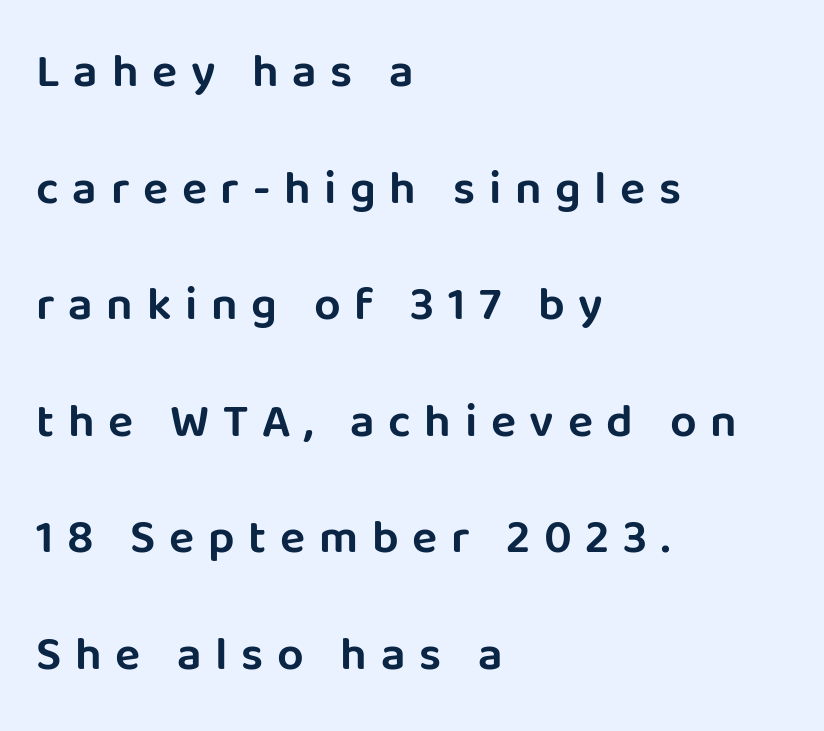
The image shows 47 px sans-serif type, upright; set left-aligned, loose line spacing (2.48x), unusually wide letter spacing (+0.29 em), not underlined; low stroke contrast and a large x-height.
